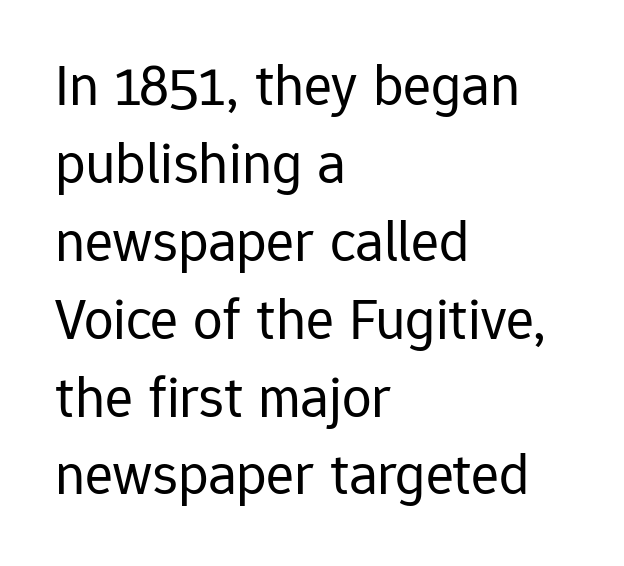
The image shows 59 px regular-weight sans-serif type, upright; set left-aligned, normal line spacing (1.32x), normal letter spacing, not underlined; low stroke contrast and a medium x-height.
